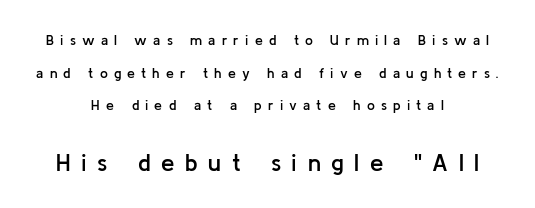
Q: Is the text bold? A: Semi-bold.
Q: Is the text italic (slanted)? A: No, it is upright.
Q: Is the text underlined? A: No.
Q: How is the paragraph aligned? A: Centered.
Q: Is the spacing between letters normal or unusually wide? A: Unusually wide.
Q: Is the spacing between lines tight, normal or loose? A: Loose.
Q: Which block of text is set in a larger size, the first (top) or the second (bottom)? A: The second (bottom) one.
